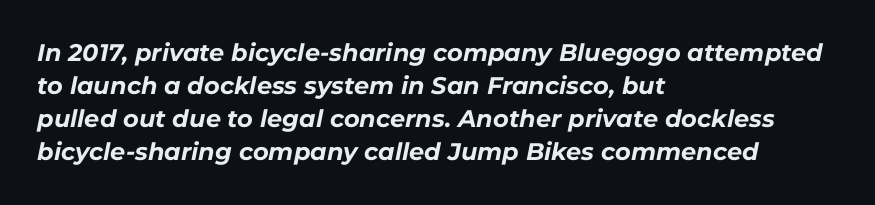
Q: Is the text bold? A: Yes.
Q: Is the text italic (slanted)? A: Yes, it leans right by about 11 degrees.
Q: Is the text underlined? A: No.
Q: How is the paragraph aligned? A: Left-aligned.
Q: Is the spacing between letters normal or unusually wide? A: Normal.
Q: Is the spacing between lines tight, normal or loose? A: Normal.
